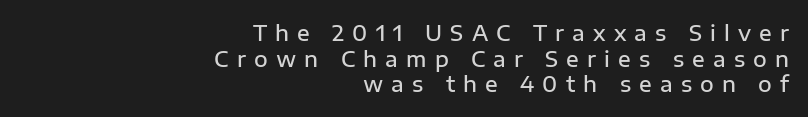
The string is rendered with underlining switched off. This rendering widens character spacing well past its baseline value. The letters stand straight up with perfectly vertical stems. This sample is right-justified, so line beginnings fall wherever the words allow.
